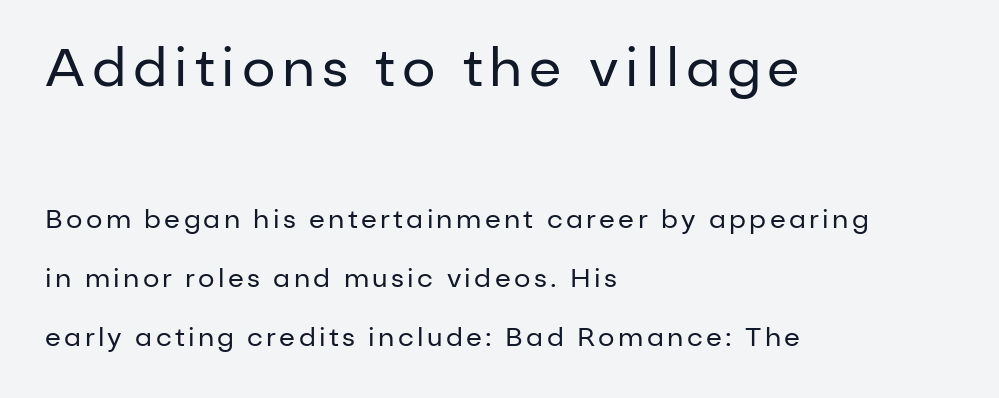
Q: Is the text bold? A: No.
Q: Is the text italic (slanted)? A: No, it is upright.
Q: Is the typeface a serif or a sans-serif typeface? A: Sans-serif.
Q: Is the text underlined? A: No.
Q: How is the paragraph aligned? A: Left-aligned.
Q: Is the spacing between lines tight, normal or loose? A: Loose.
Q: Which block of text is set in a larger size, the first (top) or the second (bottom)? A: The first (top) one.
Q: Width (condensed, normal, or wide)? A: Normal.
Q: Stroke contrast? A: Low.
Q: x-height? A: Medium.
Q: Monospaced? A: No.
